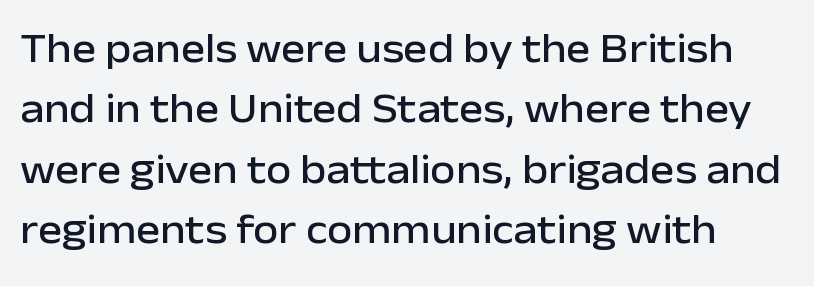
{"serif": "no", "italic": "no", "width": "normal", "stroke_contrast": "low", "x_height": "medium", "monospaced": "no", "underline": "no", "line_spacing": "normal", "line_spacing_ratio": 1.47, "letter_spacing": "normal", "letter_spacing_em": 0.0, "glyph_px": 41}
